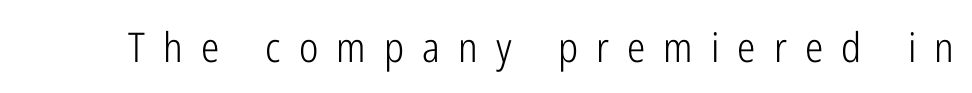
Does the type have serifs? No, each stem ends abruptly. Stems here are at most as thick as an everyday book face. Someone cranked the tracking dial way up on this one. Clear beneath every line of the passage.
